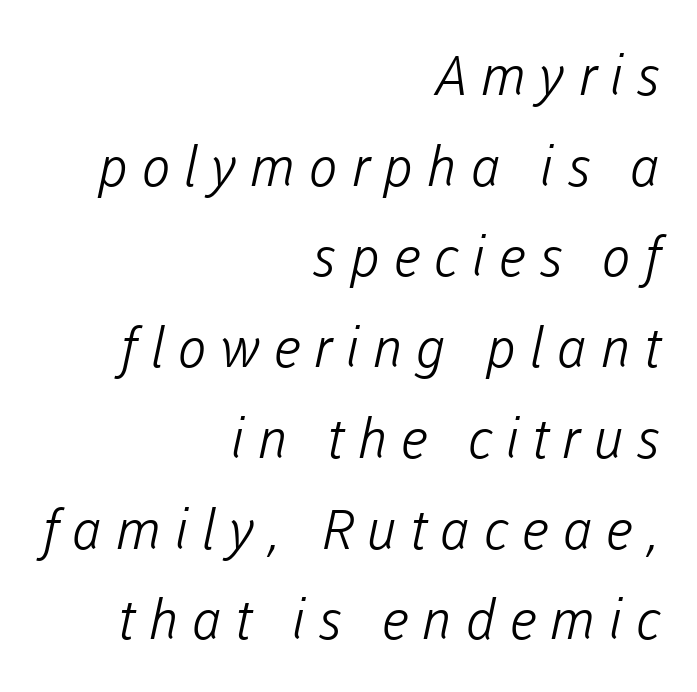
{"serif": "no", "bold": "no", "weight": "light", "width": "normal", "stroke_contrast": "low", "x_height": "medium", "monospaced": "no", "underline": "no", "align": "right", "line_spacing": "normal", "line_spacing_ratio": 1.65, "letter_spacing": "wide", "letter_spacing_em": 0.24, "glyph_px": 55}
